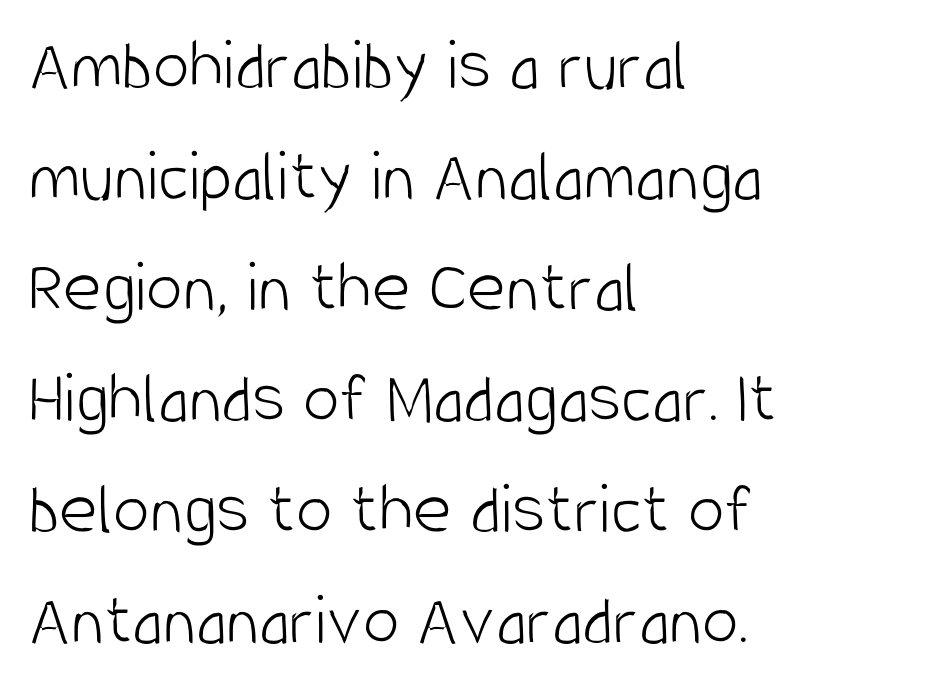
Each row of text sits above clean, open space. A roman cut, with each character standing at attention. The strokes carry an ordinary text weight at most. Character widths vary here, with narrow letters taking less room than wide ones.
